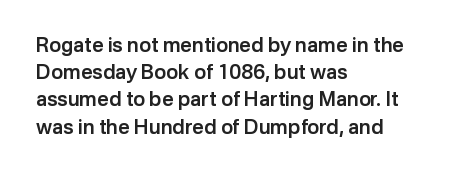
The image shows 20 px text type, upright; set left-aligned, normal line spacing (1.36x), normal letter spacing, not underlined.
